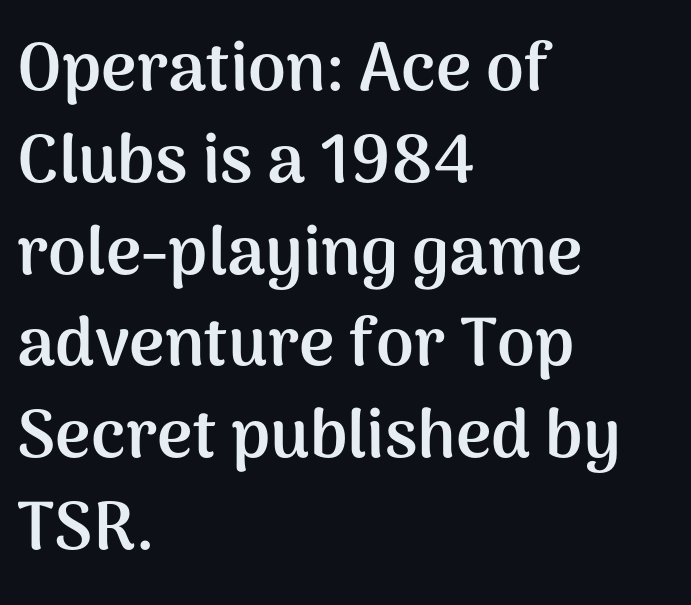
Q: Is the text bold? A: Yes.
Q: Is the text italic (slanted)? A: No, it is upright.
Q: Is the typeface a serif or a sans-serif typeface? A: Sans-serif.
Q: Is the text underlined? A: No.
Q: How is the paragraph aligned? A: Left-aligned.
Q: Is the spacing between letters normal or unusually wide? A: Normal.
Q: Is the spacing between lines tight, normal or loose? A: Normal.
Q: Width (condensed, normal, or wide)? A: Normal.
Q: Stroke contrast? A: Medium.
Q: x-height? A: Medium.
Q: Monospaced? A: No.
